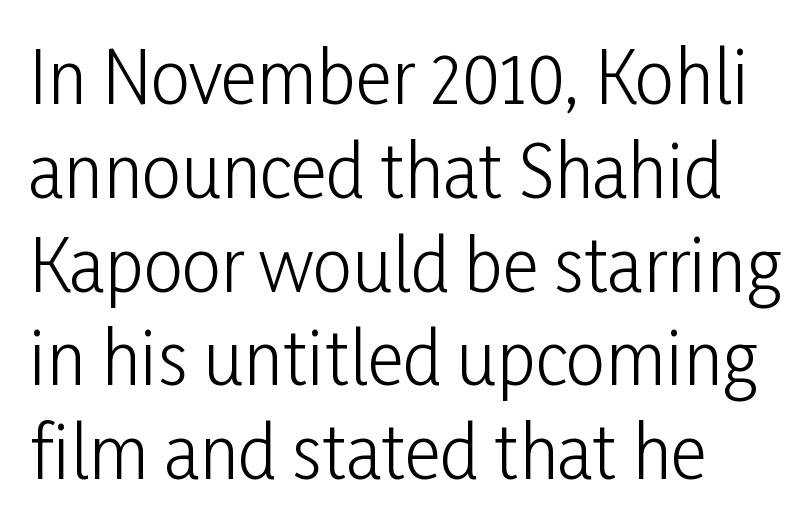
{"serif": "no", "italic": "no", "bold": "no", "weight": "light", "width": "condensed", "stroke_contrast": "low", "x_height": "medium", "monospaced": "no", "underline": "no", "align": "left", "line_spacing": "normal", "line_spacing_ratio": 1.34, "letter_spacing": "normal", "letter_spacing_em": 0.0, "glyph_px": 70}
